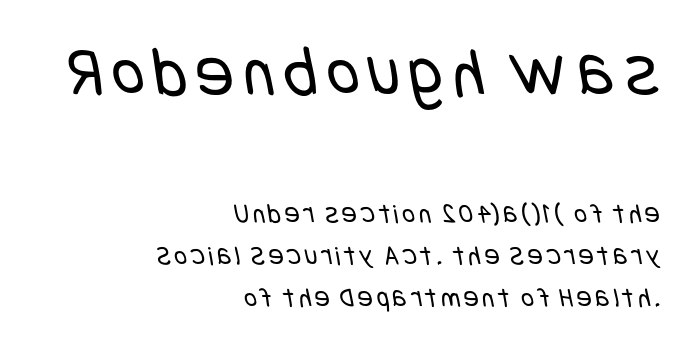
In CSS terms this would be text-align: right. Serifs: no, the terminals of the letterforms are clean. The passage shown is not bold in any degree. Typesetter's note — upper block bumped up in size, lower block left smaller. The leading is moderate, giving the passage an even texture.
